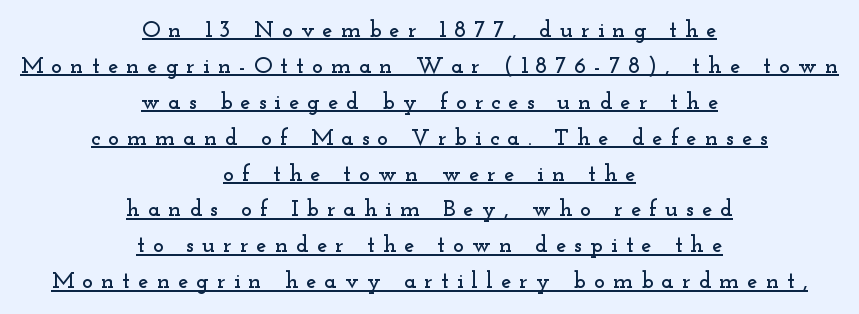
{"italic": "no", "underline": "yes", "align": "center", "line_spacing": "normal", "line_spacing_ratio": 1.56, "letter_spacing": "wide", "letter_spacing_em": 0.35, "glyph_px": 23}
